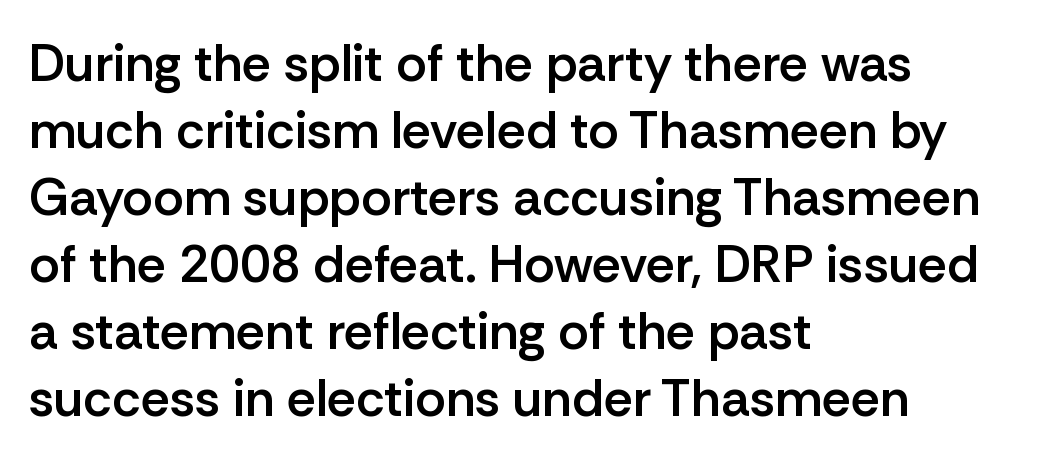
The image shows 52 px semibold sans-serif type, upright; set left-aligned, normal line spacing (1.29x), normal letter spacing, not underlined; low stroke contrast and a medium x-height.
